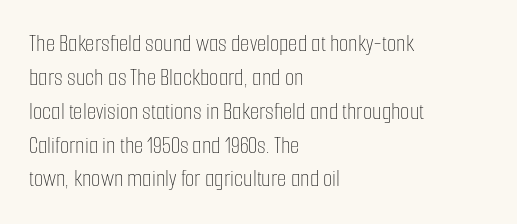
{"italic": "no", "bold": "no", "underline": "no", "align": "left", "line_spacing": "normal", "line_spacing_ratio": 1.41, "letter_spacing": "normal", "letter_spacing_em": 0.0, "glyph_px": 24}
